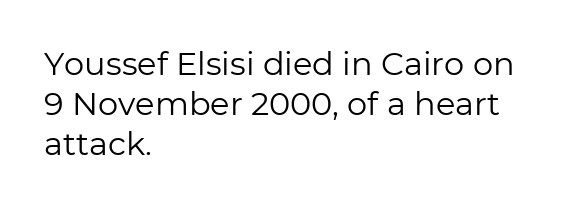
Q: Is the text bold? A: No.
Q: Is the text italic (slanted)? A: No, it is upright.
Q: Is the typeface a serif or a sans-serif typeface? A: Sans-serif.
Q: Is the text underlined? A: No.
Q: How is the paragraph aligned? A: Left-aligned.
Q: Is the spacing between letters normal or unusually wide? A: Normal.
Q: Is the spacing between lines tight, normal or loose? A: Normal.
Q: Width (condensed, normal, or wide)? A: Normal.
Q: Stroke contrast? A: Low.
Q: x-height? A: Medium.
Q: Monospaced? A: No.
